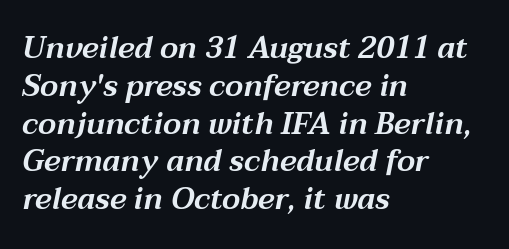
The image shows 30 px wide type, italic (leaning right); set left-aligned, normal line spacing (1.26x), normal letter spacing, not underlined; medium stroke contrast and a medium x-height.
